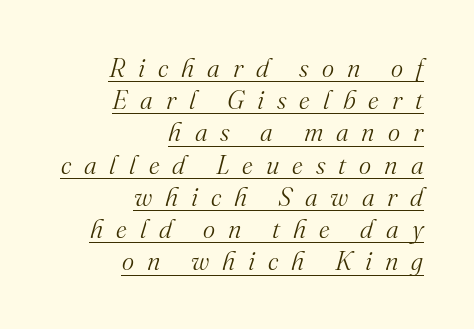
The image shows 26 px text type, italic (leaning right); set right-aligned, line spacing 1.24x, unusually wide letter spacing (+0.5 em), underlined.
